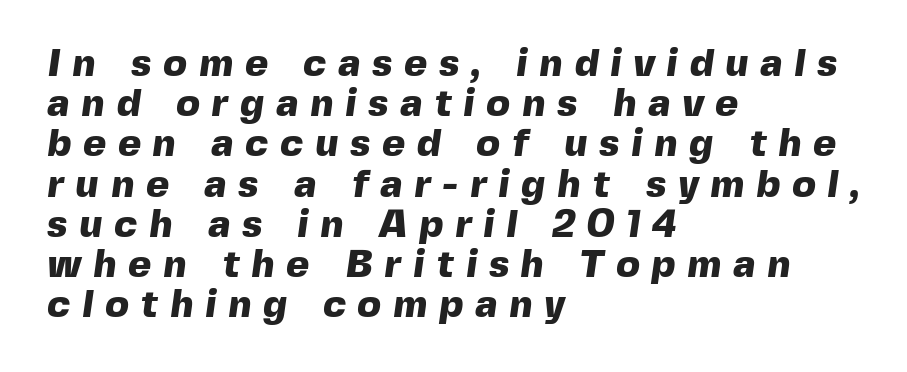
{"serif": "no", "bold": "yes", "weight": "heavy", "width": "normal", "x_height": "medium", "monospaced": "no", "underline": "no", "align": "left", "line_spacing": "tight", "line_spacing_ratio": 1.03, "letter_spacing": "wide", "letter_spacing_em": 0.31, "glyph_px": 39}
